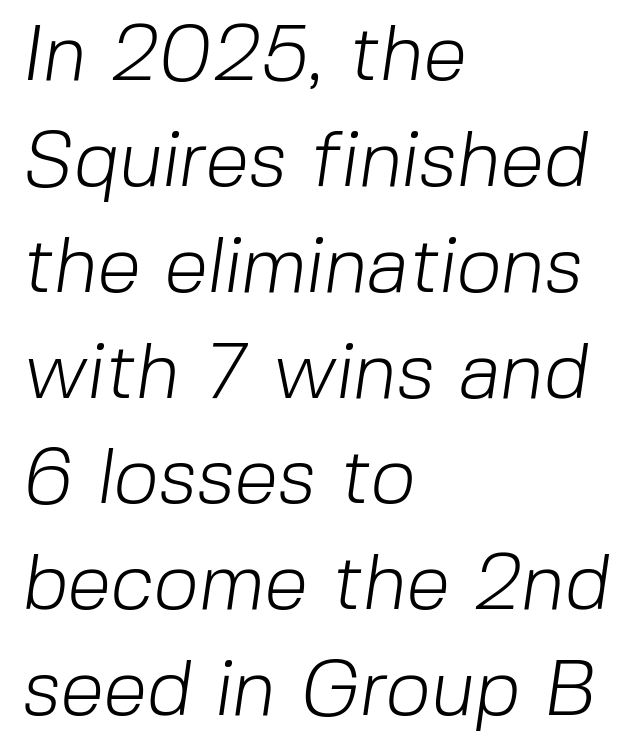
{"serif": "no", "bold": "no", "weight": "light", "width": "normal", "stroke_contrast": "low", "x_height": "medium", "monospaced": "no", "underline": "no", "align": "left", "line_spacing": "normal", "line_spacing_ratio": 1.34, "letter_spacing": "normal", "letter_spacing_em": 0.0, "glyph_px": 79}
